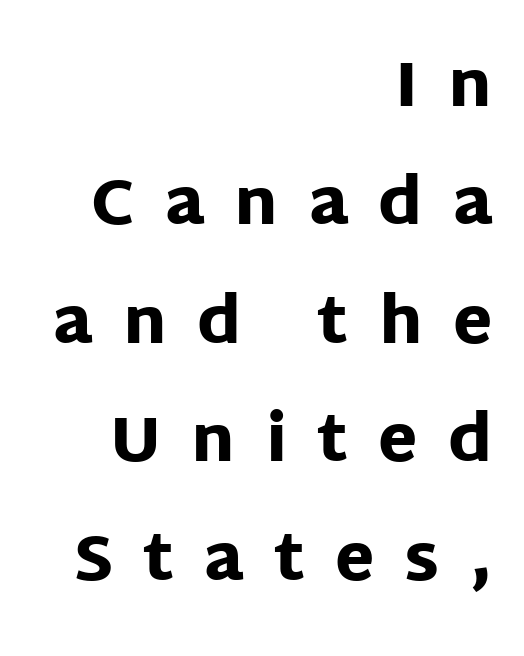
Characters follow at a spacing far wider than the type designer built in. Italic? Not at all — the glyphs are vertical. The typesetting leans heavy: a genuine bold. All the whitespace from short lines collects on the left.
